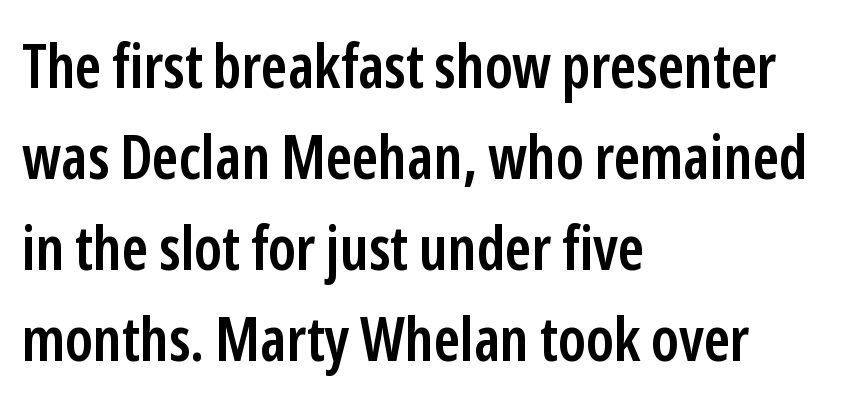
The image shows 61 px semibold, condensed sans-serif type, upright; set left-aligned, normal line spacing (1.49x), normal letter spacing, not underlined; low stroke contrast and a medium x-height.
